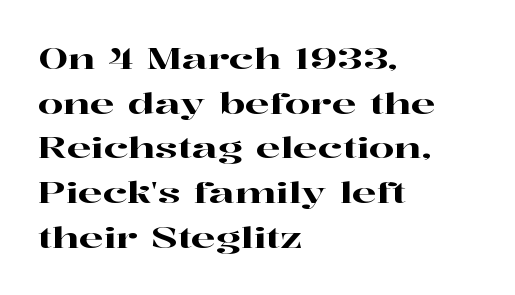
Q: Is the text italic (slanted)? A: No, it is upright.
Q: Is the typeface a serif or a sans-serif typeface? A: Serif.
Q: Is the text underlined? A: No.
Q: How is the paragraph aligned? A: Left-aligned.
Q: Is the spacing between letters normal or unusually wide? A: Normal.
Q: Is the spacing between lines tight, normal or loose? A: Normal.
Q: Width (condensed, normal, or wide)? A: Wide.
Q: Stroke contrast? A: High.
Q: x-height? A: Medium.
Q: Monospaced? A: No.
